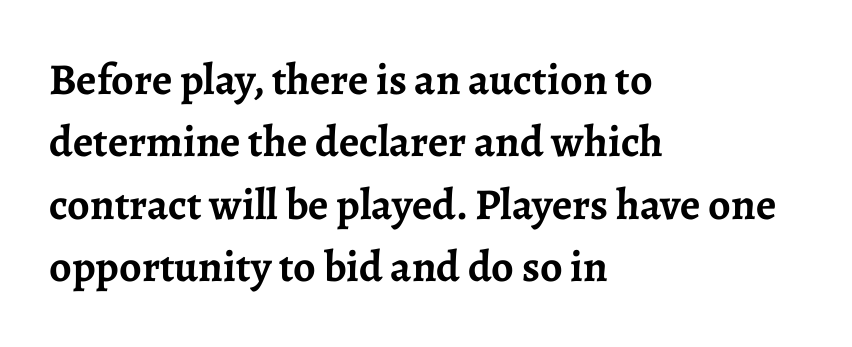
{"serif": "yes", "italic": "no", "bold": "yes", "weight": "semibold", "width": "normal", "stroke_contrast": "low", "x_height": "medium", "monospaced": "no", "underline": "no", "align": "left", "line_spacing": "normal", "line_spacing_ratio": 1.42, "letter_spacing": "normal", "letter_spacing_em": 0.0, "glyph_px": 44}
